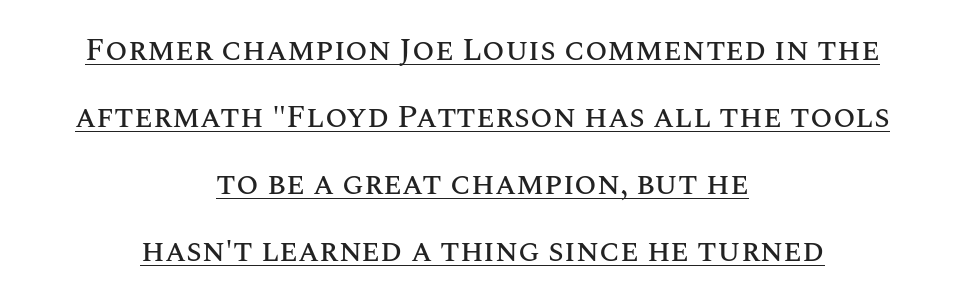
{"italic": "no", "width": "normal", "stroke_contrast": "medium", "x_height": "large", "monospaced": "no", "underline": "yes", "align": "center", "line_spacing": "loose", "line_spacing_ratio": 2.09, "letter_spacing": "normal", "letter_spacing_em": 0.0, "glyph_px": 32}
